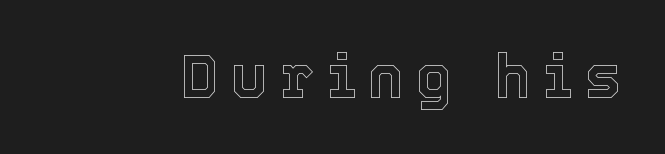
Character widths vary here, with narrow letters taking less room than wide ones. Ordinary non-slanted type is in use. Just letters on the line, the space beneath them empty. Display-style spreading of the glyphs; the letterfit is very open.
